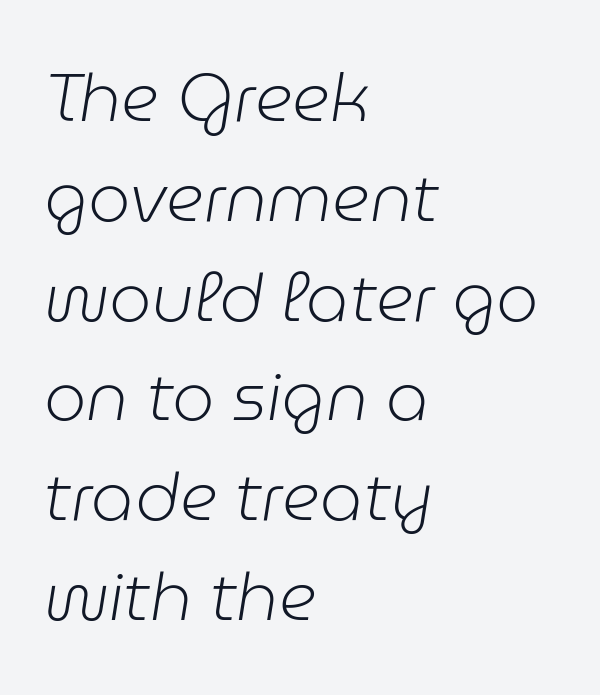
The image shows 67 px light type, italic (leaning right); set left-aligned, normal line spacing (1.49x), normal letter spacing, not underlined; low stroke contrast and a medium x-height.
